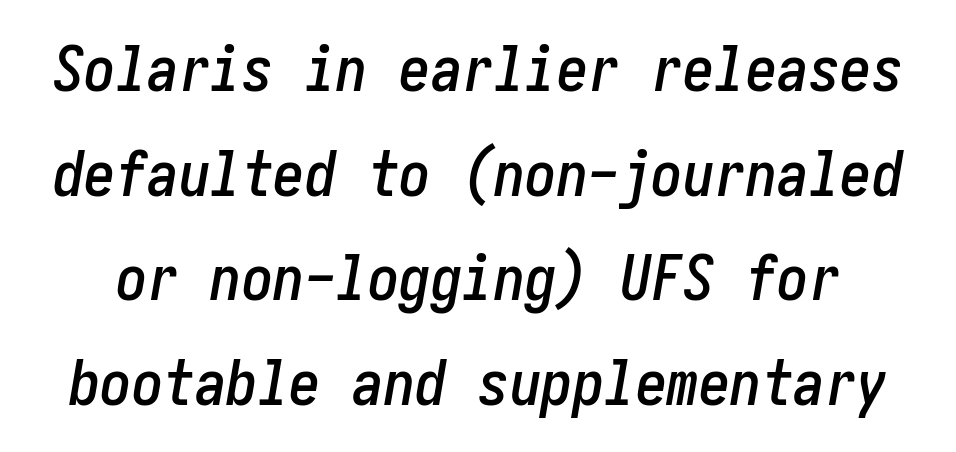
Words float on clear page, feet unadorned. Successive baselines arrive at the customary interval. Characters are canted at an angle relative to the baseline's perpendicular. The passage shown has conventional tracking throughout.
